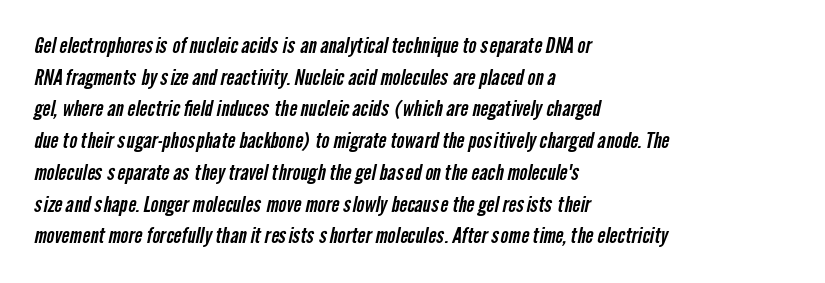
Between one letter and the next there's only the usual sliver of space. Casual observation: everything's shoved over to the left. The area under the type is left untouched. What's the leading like? Ordinary, nothing unusual.
